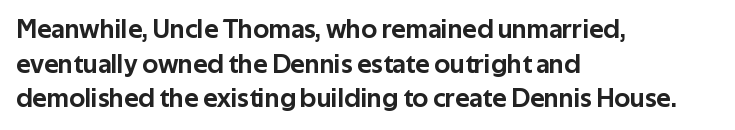
The image shows 27 px text type, upright; set left-aligned, normal line spacing (1.28x), normal letter spacing, not underlined.
